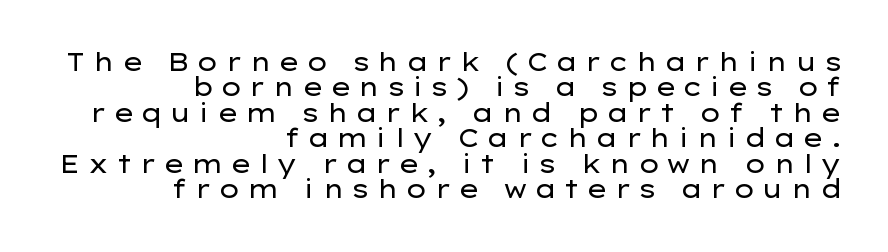
The image shows 25 px text type, upright; set right-aligned, tight line spacing (1.02x), unusually wide letter spacing (+0.25 em), not underlined.
